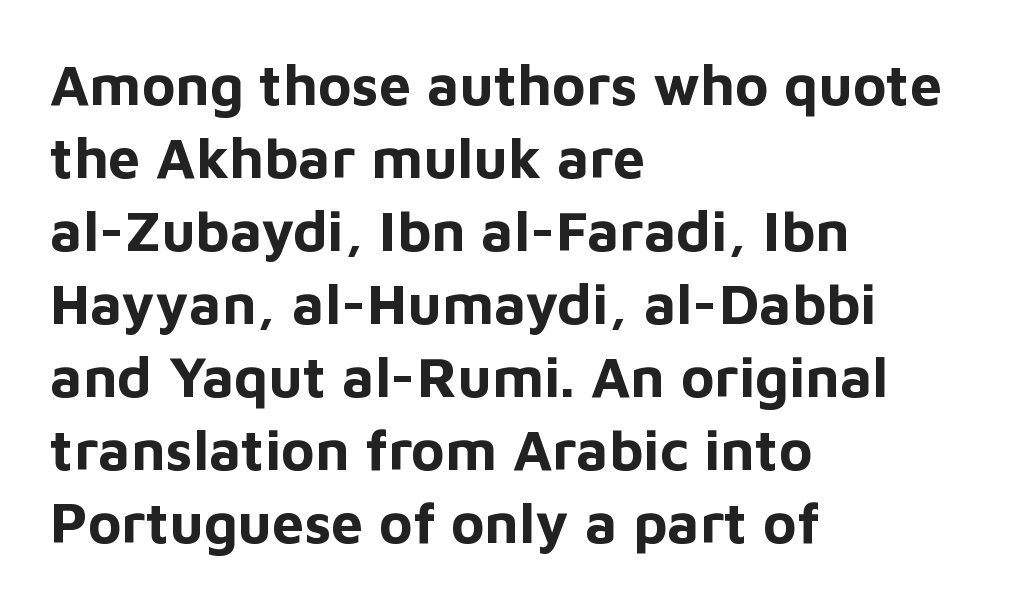
{"serif": "no", "italic": "no", "bold": "yes", "weight": "bold", "width": "normal", "stroke_contrast": "low", "x_height": "medium", "monospaced": "no", "underline": "no", "align": "left", "line_spacing": "normal", "line_spacing_ratio": 1.28, "letter_spacing": "normal", "letter_spacing_em": 0.0, "glyph_px": 57}
